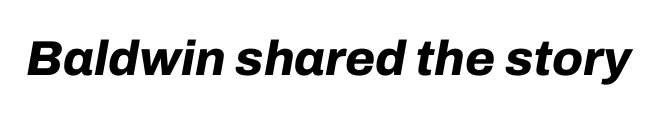
Unmarked baselines from the first word to the last. In terms of letterspacing, this is plain default setting. The face used here is proportionally spaced, like ordinary book or web type. The typography opts for an oblique posture over an upright one. Is the type bold? Yes — the strokes are clearly thick and heavy.
